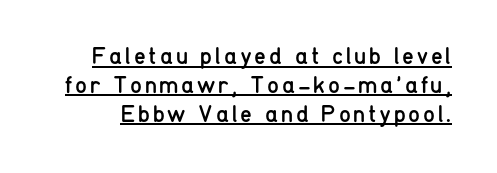
Nope, not italic — everything's standing straight. This is not heavy type; no bold has been used. Students, observe the line beneath the letters — that is underlining.
